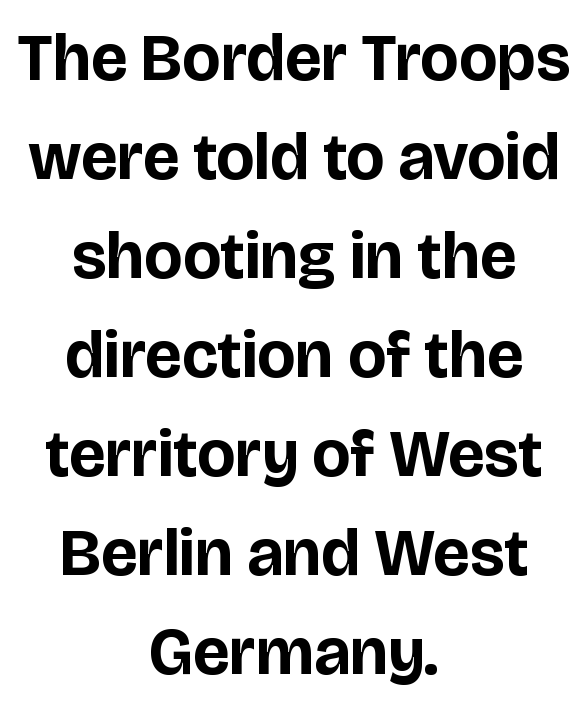
The image shows 66 px bold sans-serif type, upright; set centered, normal line spacing (1.5x), normal letter spacing, not underlined; low stroke contrast and a large x-height.
